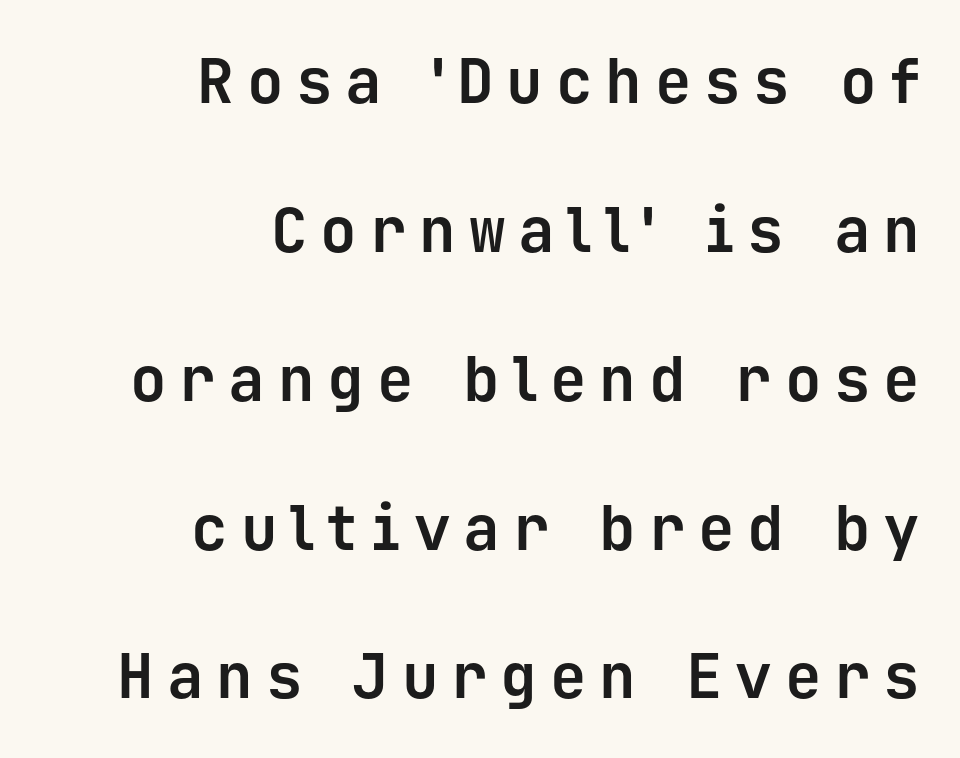
The baseline area is clear. This is heavy type, rendered in bold. In terms of posture, this sample is upright. Regarding serifs, this sample does without them. You could count columns in this text — the font is strictly monospaced.
